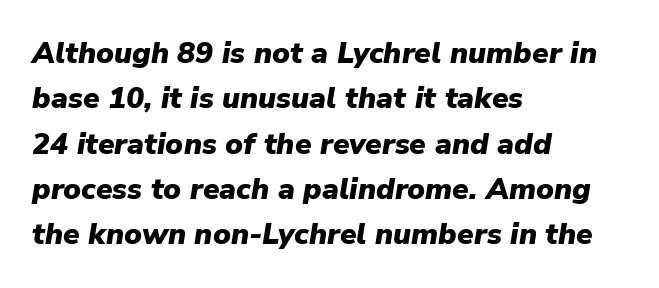
Has an underline been added? It has not. Rendered with sloped, italic letterforms. These lines keep a tight, regular rhythm from letter to letter. Line beginnings align vertically; line endings do not. This block has exactly the height ordinary leading produces. Its strokes are broad and dark, the hallmark of bold type.
